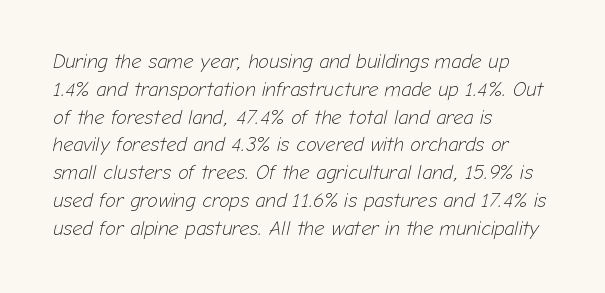
The image shows 20 px text type, italic (leaning right); set left-aligned, normal line spacing (1.39x), normal letter spacing, not underlined.
